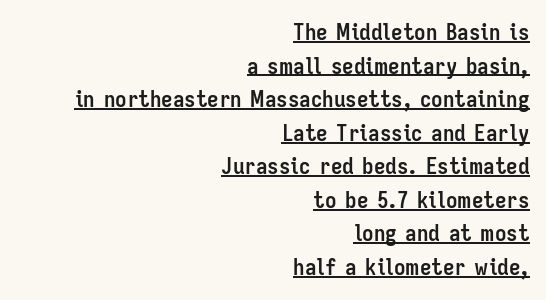
Whoever set this chose a conventional vertical rhythm. A typesetter would mark this as roman, not italic. Words appear dense and cohesive because spacing is normal. The lines in this sample share a right terminus and differ only in where they begin. Honestly, the underline is the first thing you notice here.
